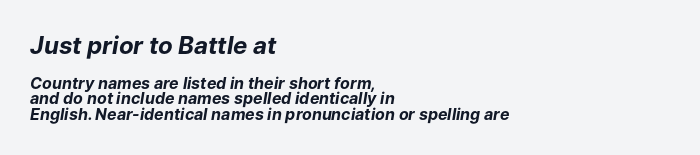
Nothing unusual about the tracking: characters are spaced as the font intends. The glyphs look as if they've been sheared to an angle. Plain, unruled lines of type. The designer dialed line spacing down below the default.
